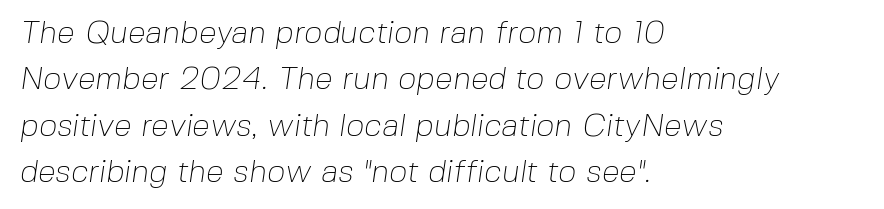
{"serif": "no", "bold": "no", "weight": "thin", "width": "normal", "stroke_contrast": "low", "x_height": "medium", "monospaced": "no", "underline": "no", "align": "left", "line_spacing": "normal", "line_spacing_ratio": 1.45, "letter_spacing": "normal", "letter_spacing_em": 0.0, "glyph_px": 32}
